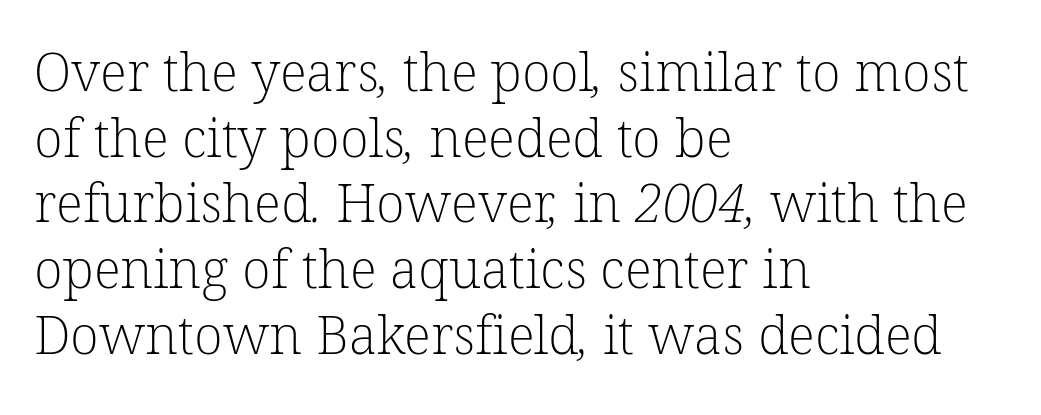
Unlike a clean sans, this face finishes its strokes with serifs. These glyphs show unthickened strokes, regular width or finer. The foot of each line stays bare and open. Default kerning and tracking; the words read as compact shapes. These lines stack with their left ends in a neat column.
